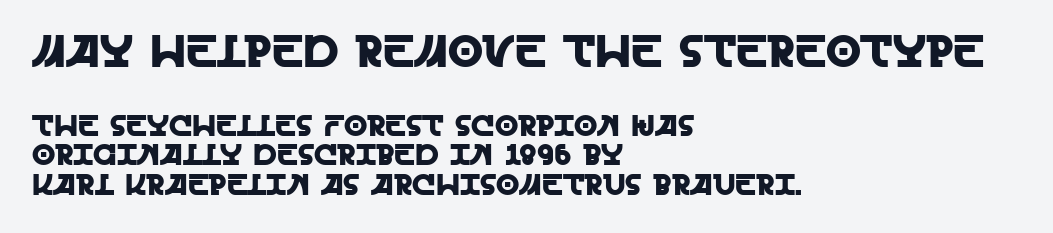
The lines are packed closely together with very little leading. Here the first block reads like a headline and the second like body copy. Teacher's note: observe the even left margin — that is flush-left alignment. Looks like regular typesetting: each glyph gets only the width it needs. Here the glyphs are tracked normally, forming tight word shapes. The space beneath each line is pristine and unruled.
